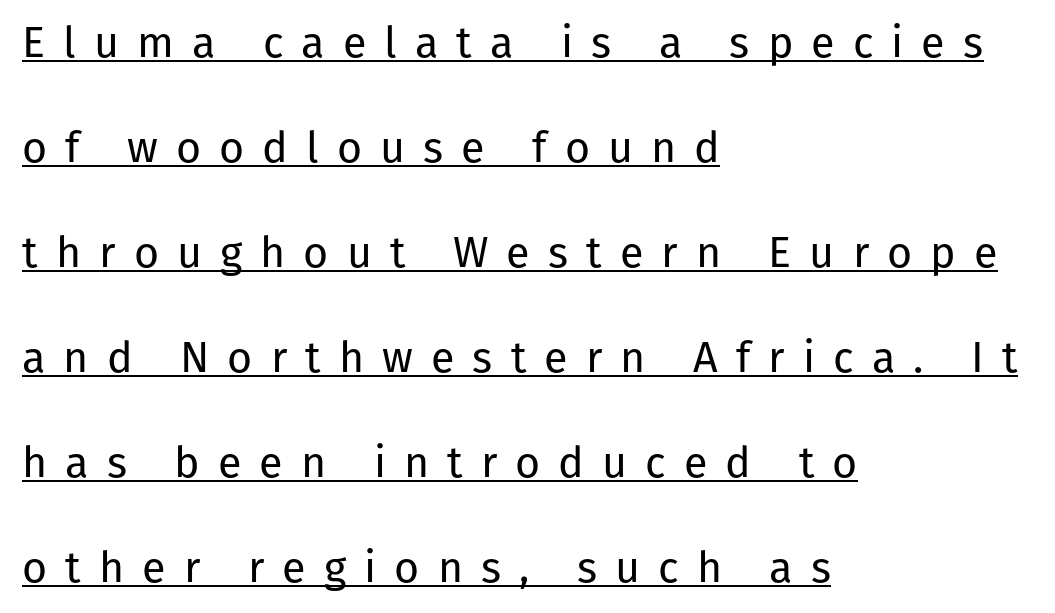
{"serif": "no", "italic": "no", "bold": "no", "weight": "regular", "width": "normal", "stroke_contrast": "low", "x_height": "medium", "monospaced": "no", "underline": "yes", "align": "left", "line_spacing": "loose", "line_spacing_ratio": 2.44, "letter_spacing": "wide", "letter_spacing_em": 0.42, "glyph_px": 43}
